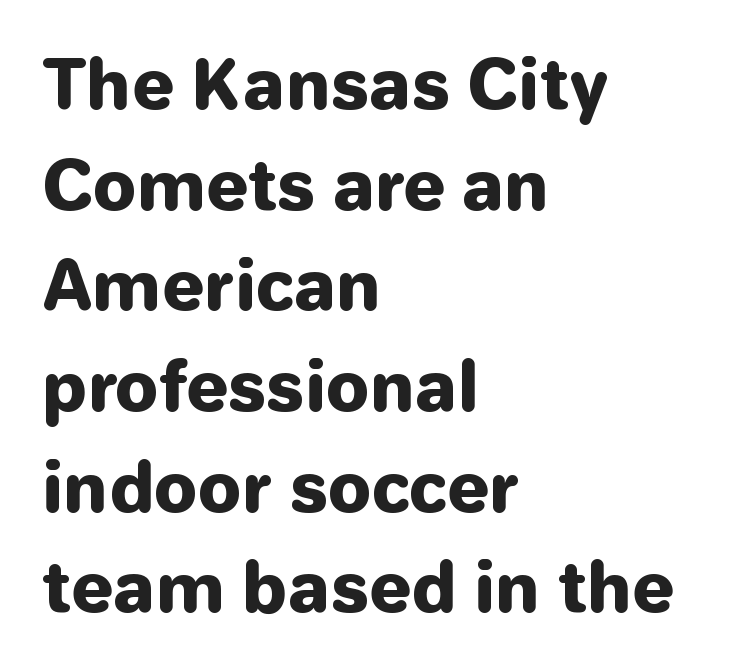
The font family rendered here belongs to the sans-serif group. The baseline area is clear. The rows are spaced the way most documents space them. The horizontal fit of the characters is conventional and even. Horizontally, the lines are justified to the leading edge only.
